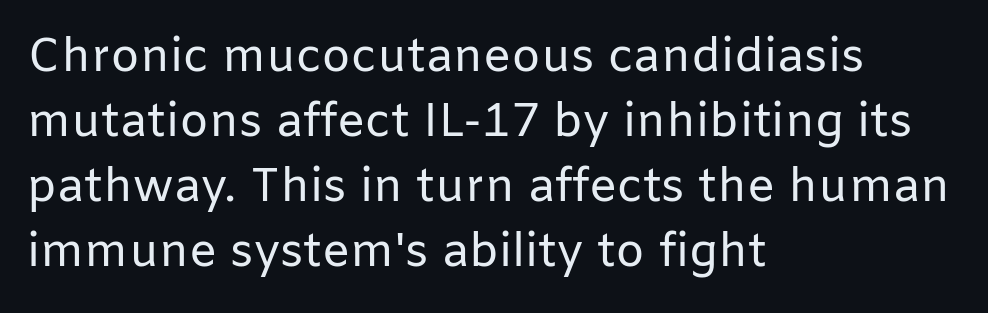
Letterform terminals end flat and unadorned throughout the passage. You could call the tracking neutral — neither tight nor loose. Words float on clear page, feet unadorned. The lines in this sample share a left origin and differ only in where they stop. Unbolded letterforms with no extra heft.
